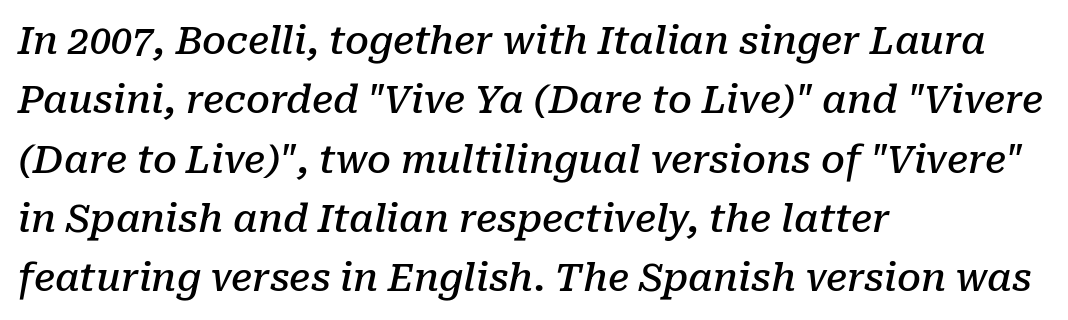
{"serif": "yes", "italic": "yes", "lean": "right", "slant_degrees": 10, "bold": "semi", "weight": "semibold", "width": "normal", "stroke_contrast": "low", "x_height": "medium", "monospaced": "no", "underline": "no", "align": "left", "line_spacing": "normal", "line_spacing_ratio": 1.56, "letter_spacing": "normal", "letter_spacing_em": 0.0, "glyph_px": 38}
